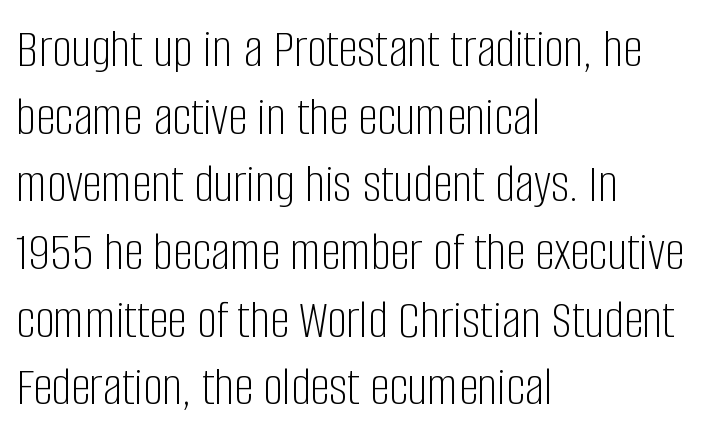
Q: Is the text bold? A: No.
Q: Is the text italic (slanted)? A: No, it is upright.
Q: Is the typeface a serif or a sans-serif typeface? A: Sans-serif.
Q: Is the text underlined? A: No.
Q: How is the paragraph aligned? A: Left-aligned.
Q: Is the spacing between letters normal or unusually wide? A: Normal.
Q: Width (condensed, normal, or wide)? A: Condensed.
Q: Stroke contrast? A: Low.
Q: x-height? A: Large.
Q: Monospaced? A: No.
